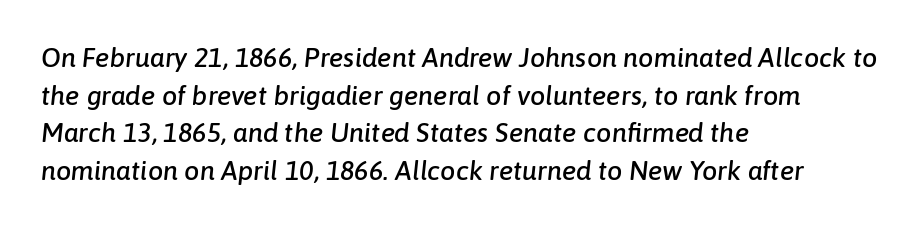
The image shows 27 px text type, italic (leaning right); set left-aligned, normal line spacing (1.39x), normal letter spacing, not underlined.
